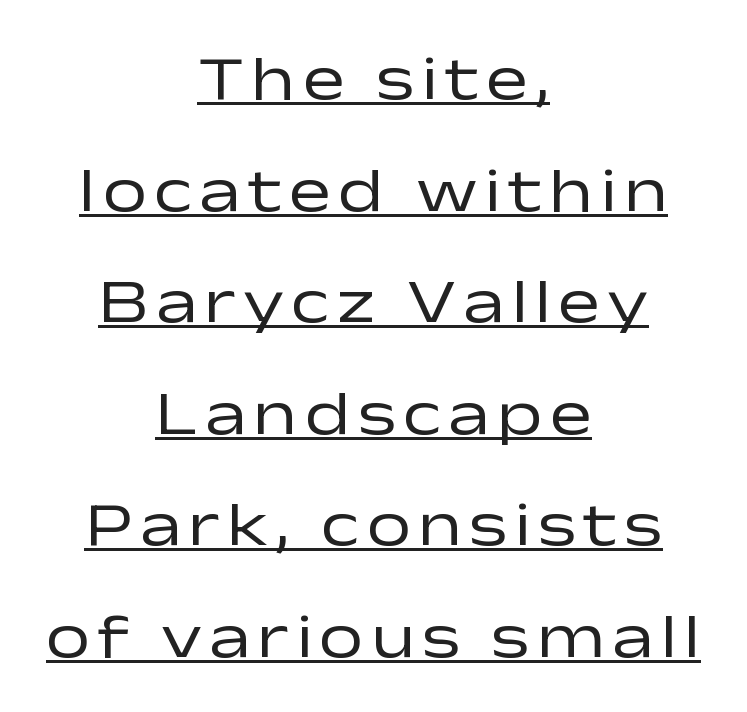
The image shows 63 px regular-weight, wide sans-serif type, upright; set centered, line spacing 1.77x, underlined; low stroke contrast and a medium x-height.
